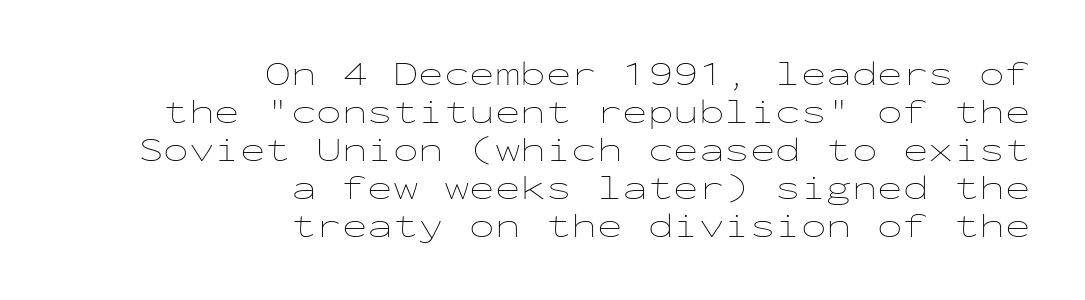
Tracking value appears to be zero — textbook default spacing. Ink coverage per letter is moderate at most. Descenders are the only things crossing below the line. Looks like terminal output: every glyph gets an equal slot.
